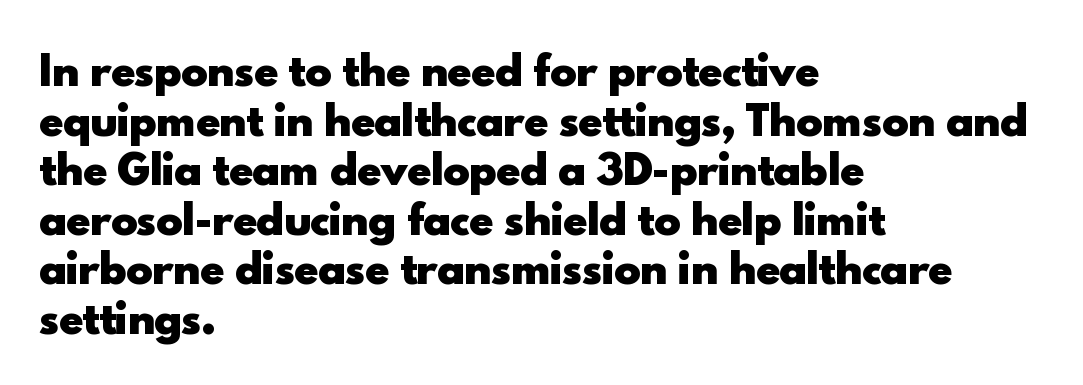
Look at the tracking — it's just the regular setting, nothing added. Pretty heavy lettering here — definitely bold. Is this a sans? Yes — the strokes have no serifs. The words here are not underlined.
